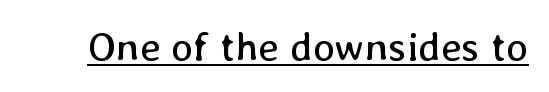
{"italic": "no", "bold": "no", "weight": "regular", "width": "normal", "stroke_contrast": "low", "x_height": "medium", "monospaced": "no", "underline": "yes", "letter_spacing": "normal", "letter_spacing_em": 0.0, "glyph_px": 41}
